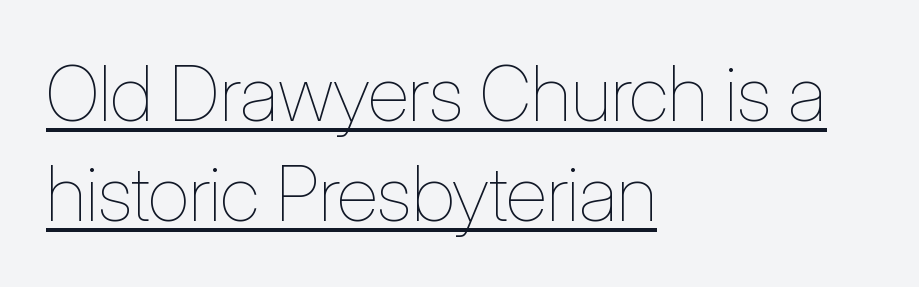
Italic: no, the glyphs are upright roman. Unbolded letterforms with no extra heft. Is this a fixed-width face? No — the glyphs have proportional, varying widths. Every word sits above its own underline. The rendering keeps characters at their native spacing. Reading down the column, the eye jumps a familiar distance to each next line.
